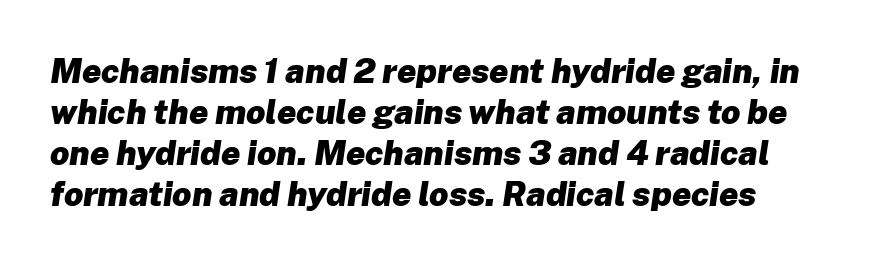
Casual observation: everything's shoved over to the left. These words are printed bold, with thick strokes throughout. Underlining? Definitely not there. Compared with ordinary roman type, these characters are visibly tilted.
